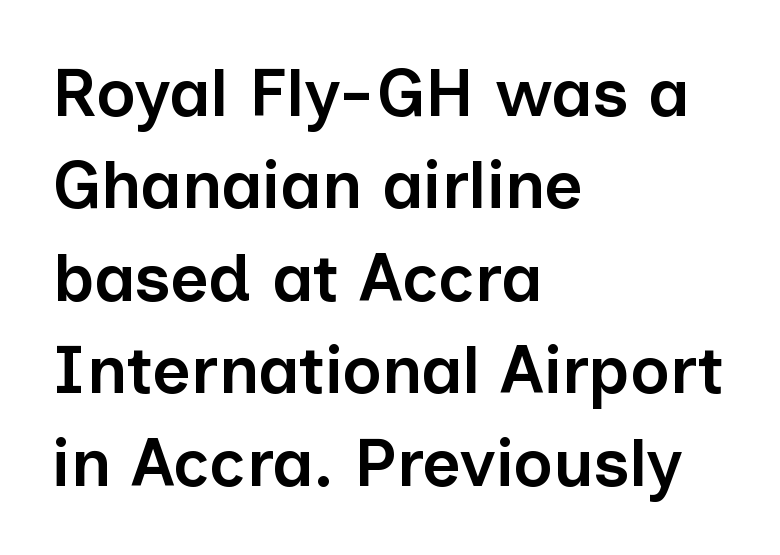
{"serif": "no", "italic": "no", "bold": "semi", "weight": "semibold", "width": "normal", "stroke_contrast": "low", "x_height": "medium", "monospaced": "no", "underline": "no", "align": "left", "line_spacing": "normal", "line_spacing_ratio": 1.38, "letter_spacing": "normal", "letter_spacing_em": 0.0, "glyph_px": 67}
